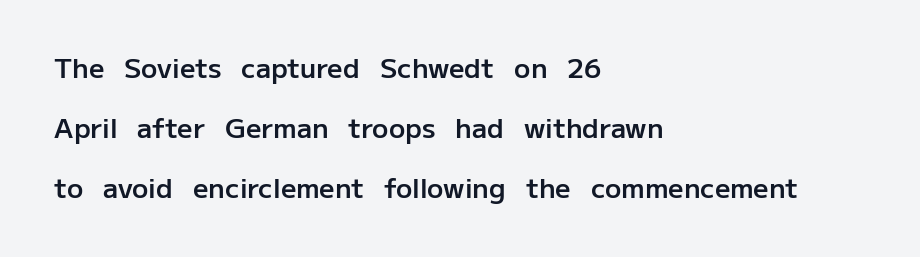
The image shows 27 px text type, upright; set left-aligned, loose line spacing (2.23x), normal letter spacing, not underlined.
